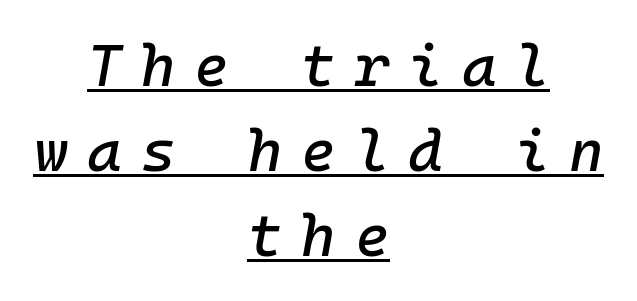
The text block is weighted toward neither margin, spreading evenly from the middle. The type is letterspaced generously, with wide tracking. In terms of posture, this sample is oblique. Each letter, wide or thin by design, is forced into the same width here. A continuous stroke trails under the words, as in a hyperlink.
